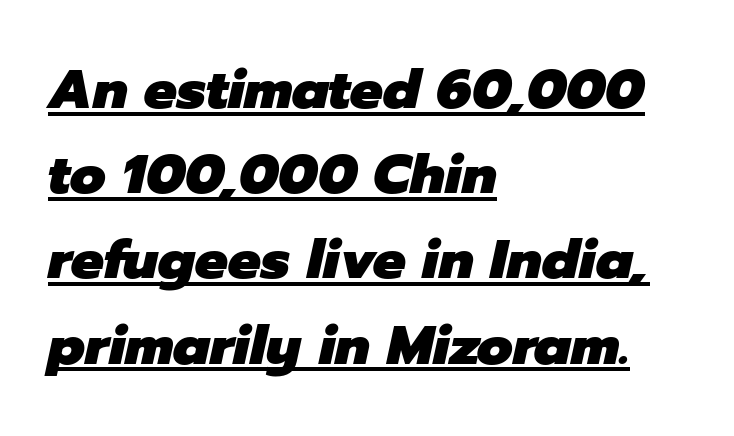
Q: Is the text bold? A: Yes.
Q: Is the text italic (slanted)? A: Yes, it leans right by about 12 degrees.
Q: Is the text underlined? A: Yes.
Q: How is the paragraph aligned? A: Left-aligned.
Q: Is the spacing between letters normal or unusually wide? A: Normal.
Q: Is the spacing between lines tight, normal or loose? A: Normal.
Q: Width (condensed, normal, or wide)? A: Normal.
Q: Stroke contrast? A: Low.
Q: x-height? A: Medium.
Q: Monospaced? A: No.
